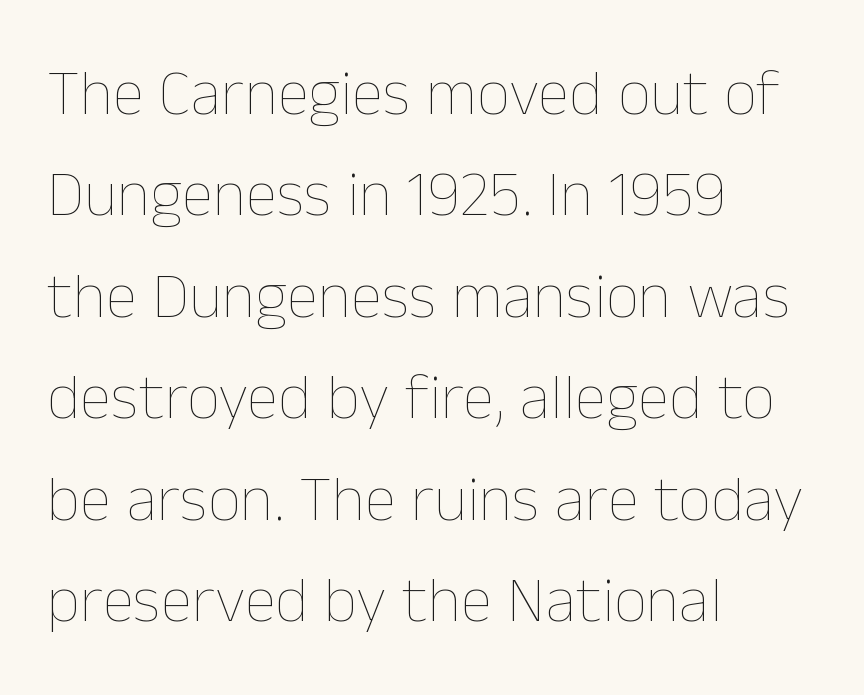
The image shows 65 px thin type, upright; set left-aligned, normal line spacing (1.56x), normal letter spacing, not underlined; low stroke contrast and a medium x-height.
